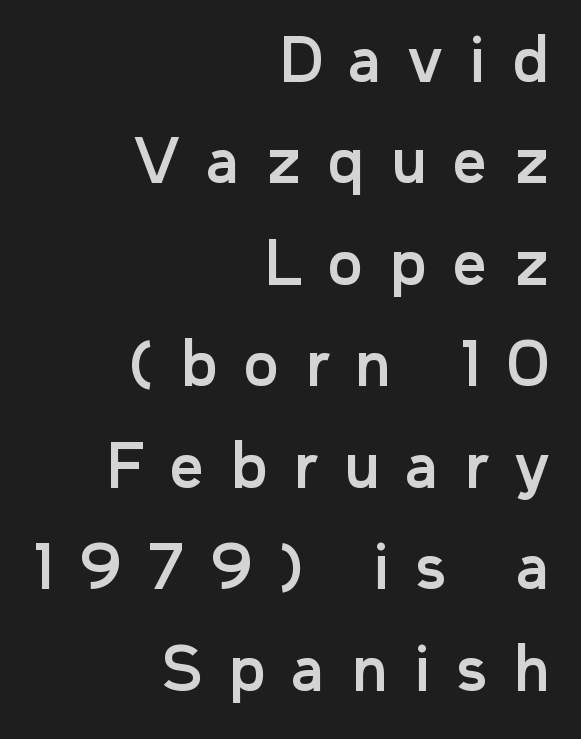
The image shows 59 px sans-serif type, upright; set right-aligned, line spacing 1.72x, unusually wide letter spacing (+0.46 em), not underlined; low stroke contrast and a medium x-height.
